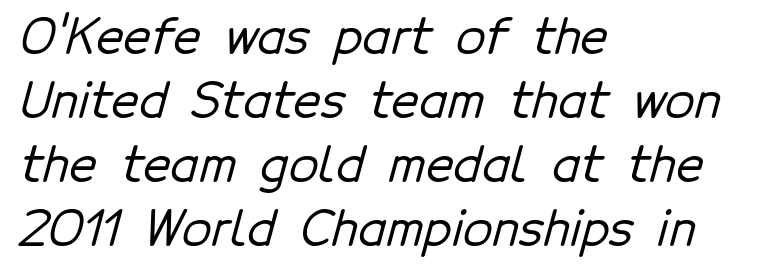
The image shows 48 px sans-serif type; set left-aligned, normal line spacing (1.33x), normal letter spacing, not underlined; low stroke contrast and a medium x-height.
